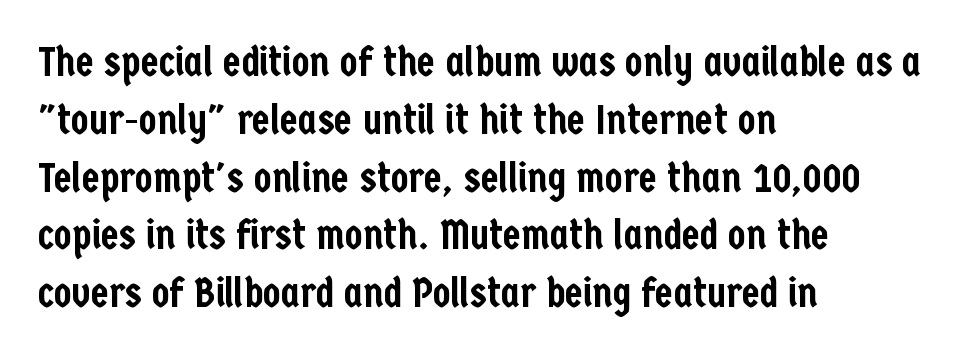
{"serif": "no", "italic": "no", "width": "condensed", "stroke_contrast": "low", "x_height": "medium", "monospaced": "no", "underline": "no", "align": "left", "line_spacing": "normal", "line_spacing_ratio": 1.41, "letter_spacing": "normal", "letter_spacing_em": 0.0, "glyph_px": 41}
